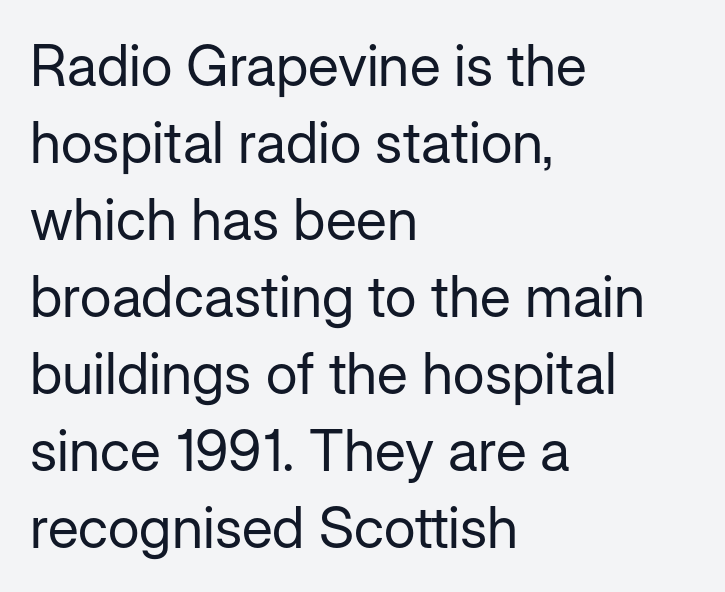
{"serif": "no", "italic": "no", "bold": "no", "weight": "regular", "width": "normal", "stroke_contrast": "low", "x_height": "medium", "monospaced": "no", "underline": "no", "align": "left", "line_spacing": "normal", "line_spacing_ratio": 1.35, "letter_spacing": "normal", "letter_spacing_em": 0.0, "glyph_px": 57}
